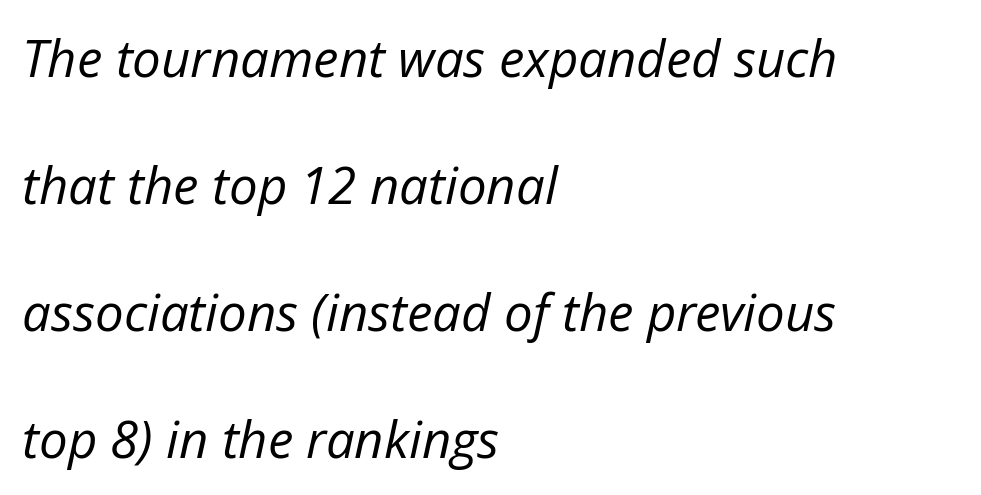
These lines keep a tight, regular rhythm from letter to letter. Teacher's note: observe the even left margin — that is flush-left alignment. Rule under the text: the space is simply empty. The specimen reads as italic at a glance. Weight: regular or lighter. Compared with typical paragraphs, the rows here are farther apart.
